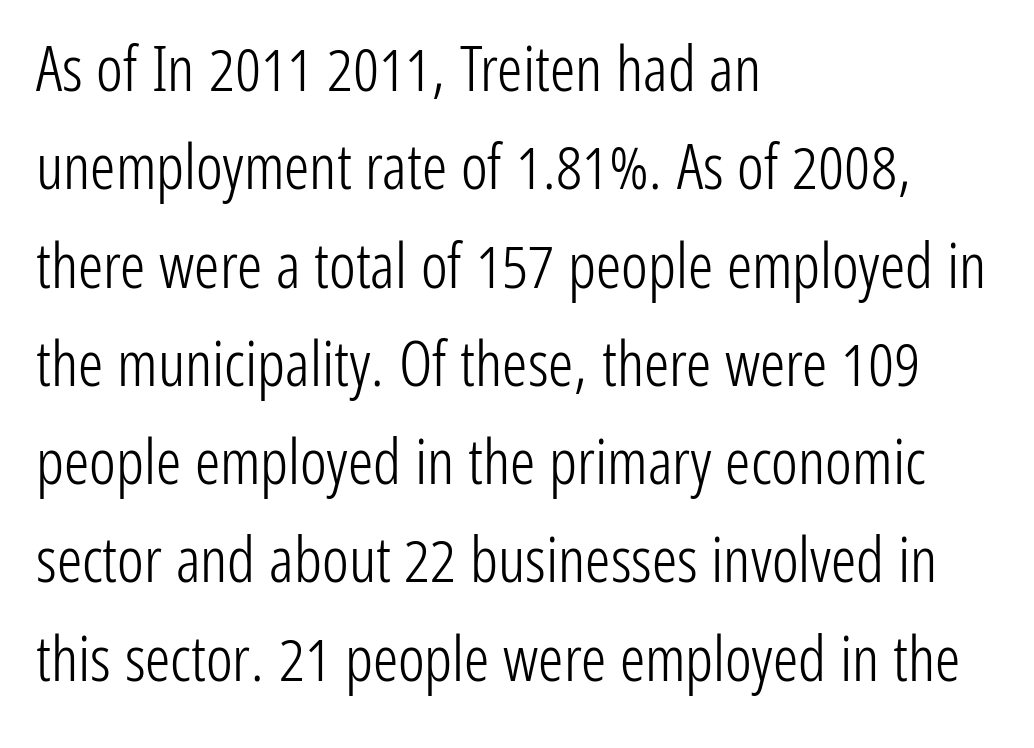
{"serif": "no", "italic": "no", "bold": "no", "weight": "light", "width": "condensed", "stroke_contrast": "low", "x_height": "medium", "monospaced": "no", "underline": "no", "align": "left", "line_spacing": "normal", "line_spacing_ratio": 1.56, "letter_spacing": "normal", "letter_spacing_em": 0.0, "glyph_px": 63}
